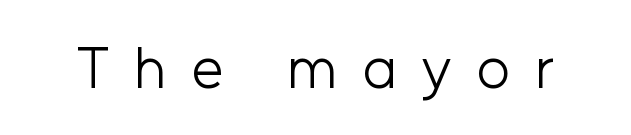
The image shows 58 px light sans-serif type, upright; set unusually wide letter spacing (+0.43 em), not underlined; low stroke contrast and a medium x-height.
